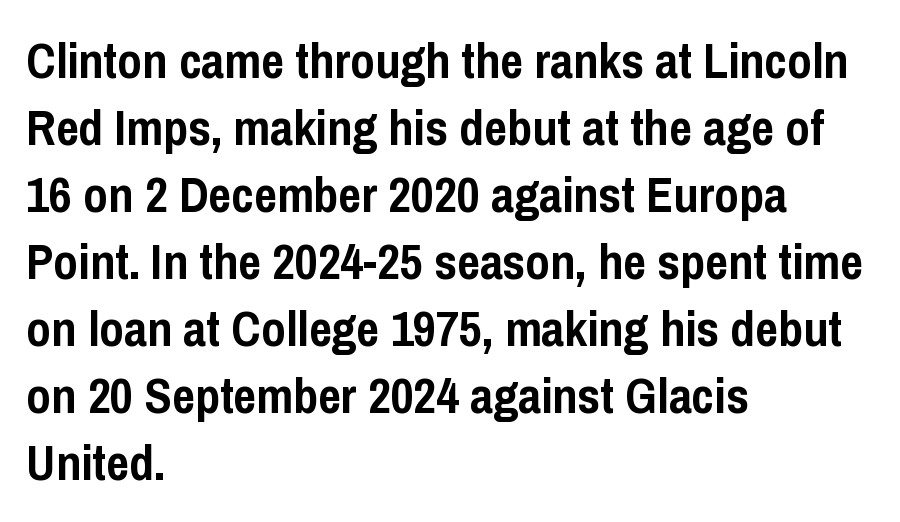
The image shows 50 px semibold, condensed sans-serif type, upright; set left-aligned, normal line spacing (1.34x), normal letter spacing, not underlined; low stroke contrast and a medium x-height.
